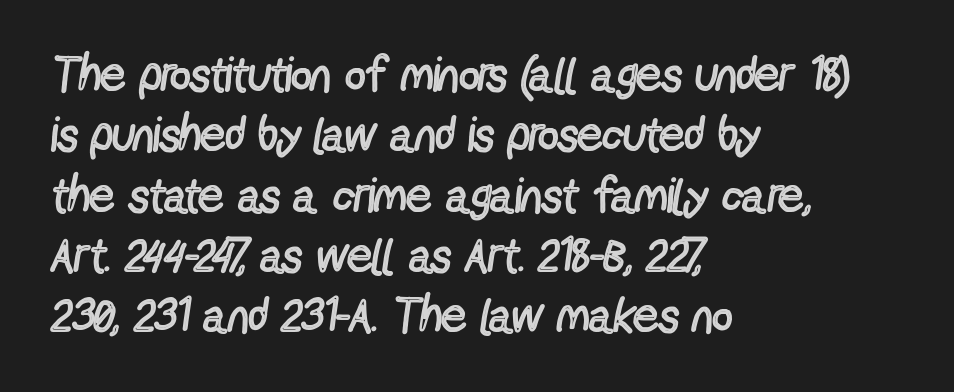
A light-to-regular cut is what we see here. Does extra space separate the letters? No, they use regular spacing. Stroke terminals: plain, sans-serif. Here the designer chose a conventional face with non-uniform glyph widths. Descenders are the only things crossing below the line.
